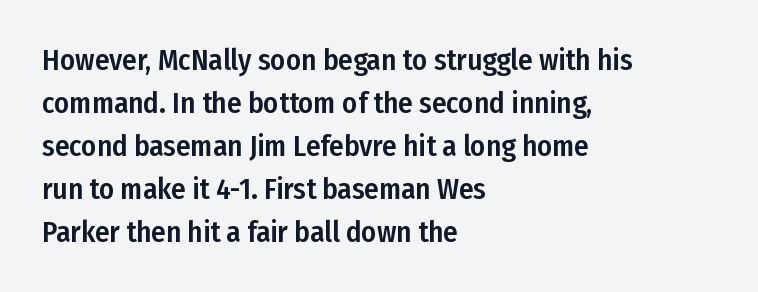
The letters stand straight up with perfectly vertical stems. Casual observation: everything's shoved over to the left. Descenders hang freely into open space. Vertical spacing — default.
